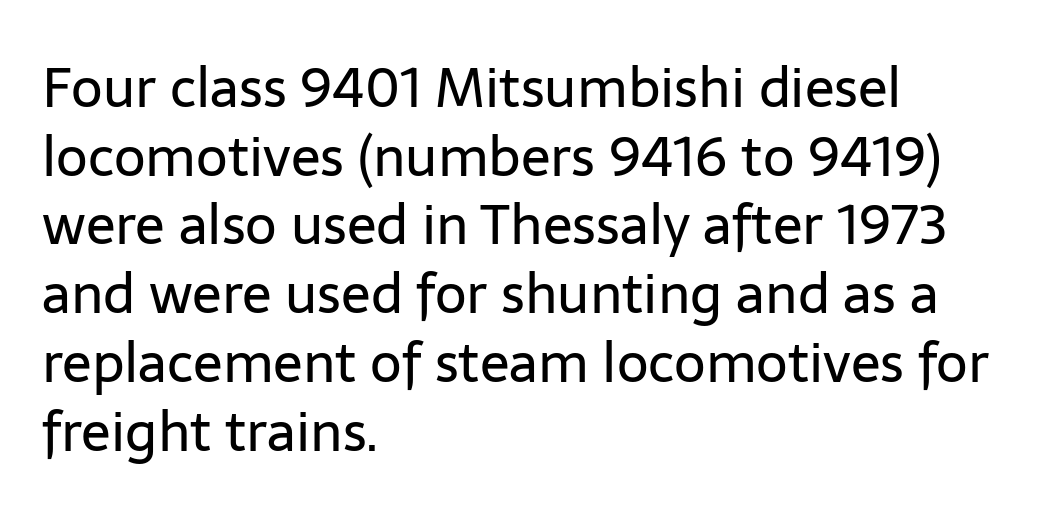
The image shows 55 px regular-weight sans-serif type, upright; set left-aligned, normal line spacing (1.25x), normal letter spacing, not underlined; low stroke contrast and a medium x-height.
